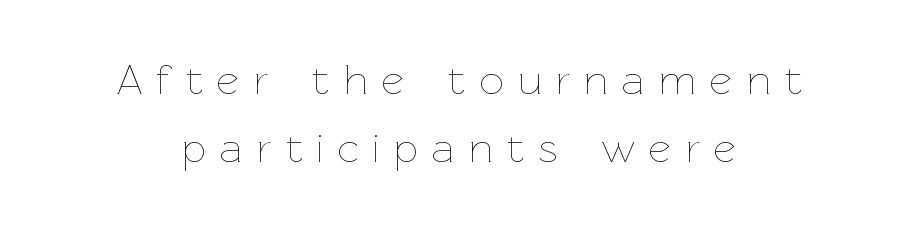
{"italic": "no", "bold": "no", "weight": "thin", "width": "normal", "stroke_contrast": "low", "x_height": "medium", "monospaced": "no", "underline": "no", "align": "center", "line_spacing": "normal", "line_spacing_ratio": 1.59, "letter_spacing": "wide", "letter_spacing_em": 0.33, "glyph_px": 43}
